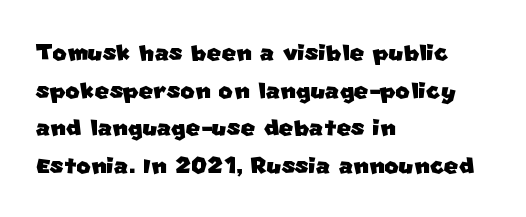
The line texture is even and compact thanks to regular tracking. Each line starts at the same left margin while the right side varies. Serif or sans? Sans — the stroke terminals are bare. This rendering features lettering with no underline.
